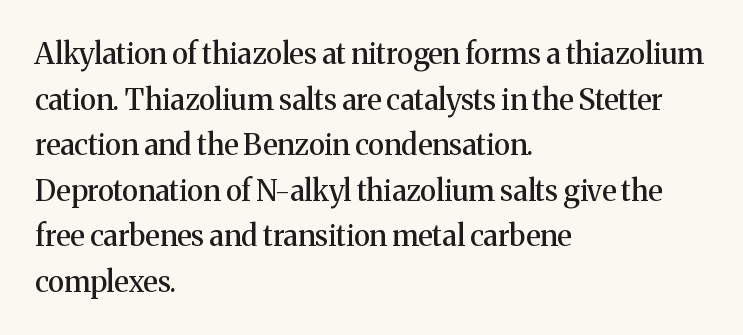
Reading down the block, your eye returns to a fixed left position each line. These lines are rendered in a variable-pitch font. Posture: straight, roman, zero tilt. The strip under each line holds only bare page. The passage shown has conventional tracking throughout.
